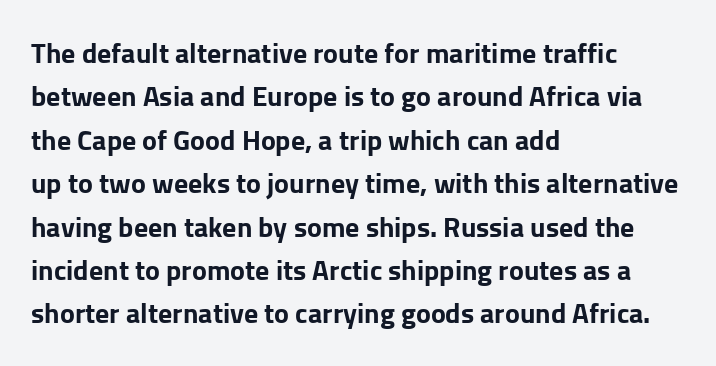
The image shows 28 px bold sans-serif type, upright; set left-aligned, normal line spacing (1.55x), normal letter spacing, not underlined; low stroke contrast and a medium x-height.
